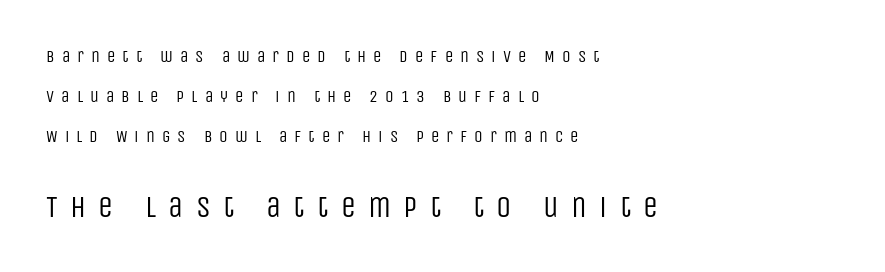
Q: Is the text bold? A: No.
Q: Is the text italic (slanted)? A: No, it is upright.
Q: Is the typeface a serif or a sans-serif typeface? A: Sans-serif.
Q: Is the text underlined? A: No.
Q: How is the paragraph aligned? A: Left-aligned.
Q: Is the spacing between letters normal or unusually wide? A: Unusually wide.
Q: Is the spacing between lines tight, normal or loose? A: Loose.
Q: Which block of text is set in a larger size, the first (top) or the second (bottom)? A: The second (bottom) one.
Q: Width (condensed, normal, or wide)? A: Condensed.
Q: Stroke contrast? A: Low.
Q: x-height? A: Large.
Q: Monospaced? A: No.
